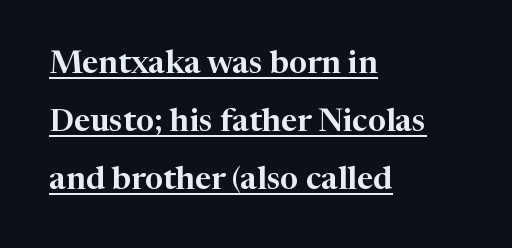
Default kerning and tracking; the words read as compact shapes. Does the lettering tilt? It doesn't — this is upright. Every word sits above its own underline. Old-style or modern, the face here clearly has serifs.
